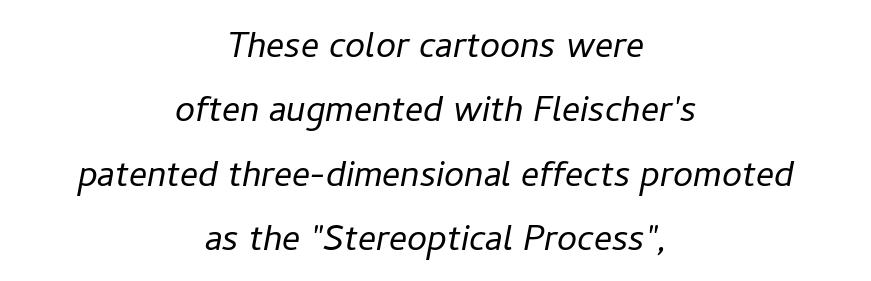
The image shows 45 px light type, italic (leaning right); set centered, normal line spacing (1.43x), normal letter spacing, not underlined; low stroke contrast and a medium x-height.
